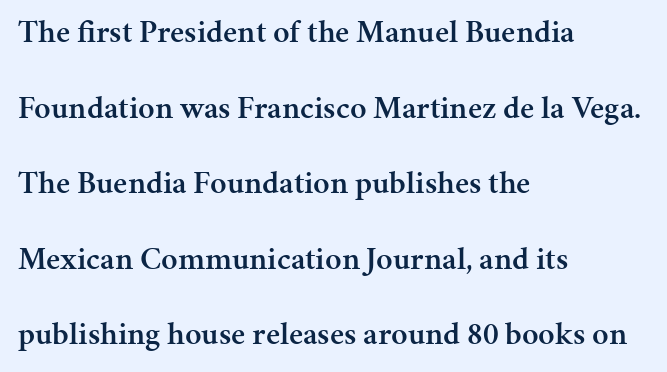
The image shows 32 px semibold serif type, upright; set left-aligned, loose line spacing (2.36x), normal letter spacing, not underlined; medium stroke contrast and a medium x-height.
